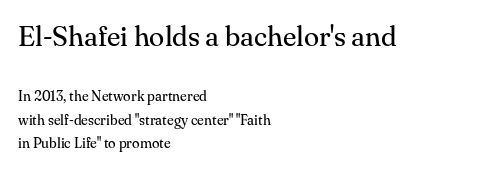
The image shows 28 px regular-weight serif type, upright; set left-aligned, normal line spacing (1.68x), normal letter spacing, not underlined; the first (top) block is 2.0x larger; medium stroke contrast and a small x-height.
